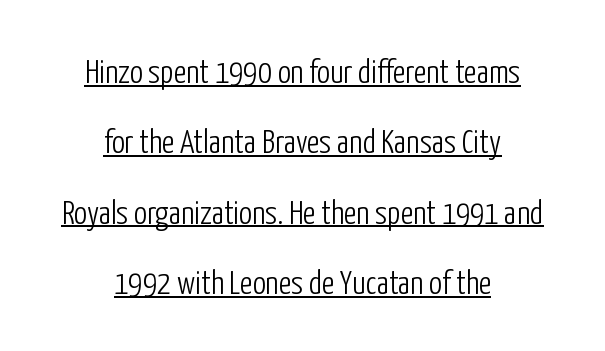
Every stem runs plumb, perpendicular to the baseline. Compared with undecorated copy, this sample adds a rule below the words. Students, note that the glyphs here touch the page at normal intervals. Weight: in the light-to-regular range.
